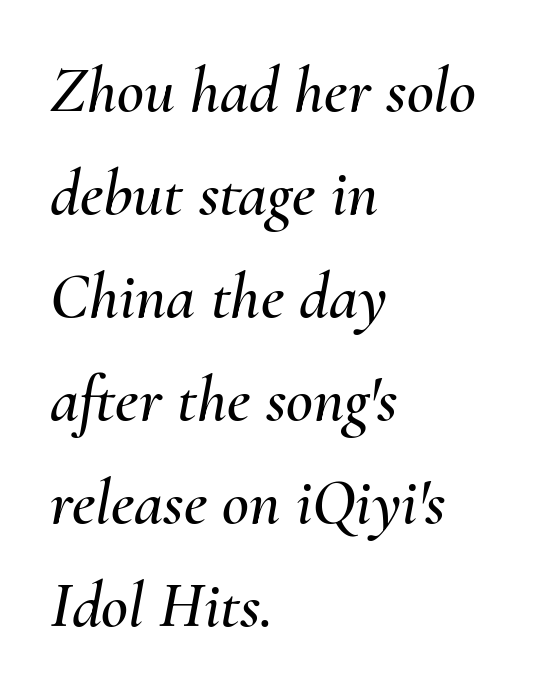
The image shows 66 px text type, italic (leaning right); set left-aligned, normal line spacing (1.56x), normal letter spacing, not underlined; medium stroke contrast and a small x-height.
